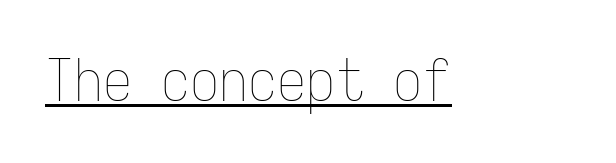
Q: Is the text bold? A: No.
Q: Is the text italic (slanted)? A: No, it is upright.
Q: Is the text underlined? A: Yes.
Q: Is the spacing between letters normal or unusually wide? A: Normal.
Q: Width (condensed, normal, or wide)? A: Condensed.
Q: Stroke contrast? A: Low.
Q: x-height? A: Medium.
Q: Monospaced? A: Yes.
